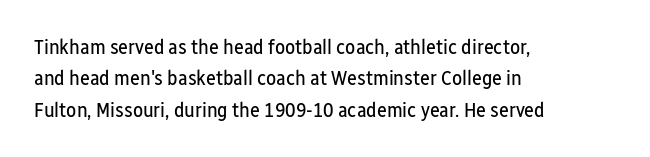
Each row of text sits above clean, open space. Italic? Not at all — the glyphs are vertical. Typeset ragged right — the left edge is the straight one. Each word holds together tightly as a unit, with standard inter-letter gaps. Interline gaps are of average width in this sample.
